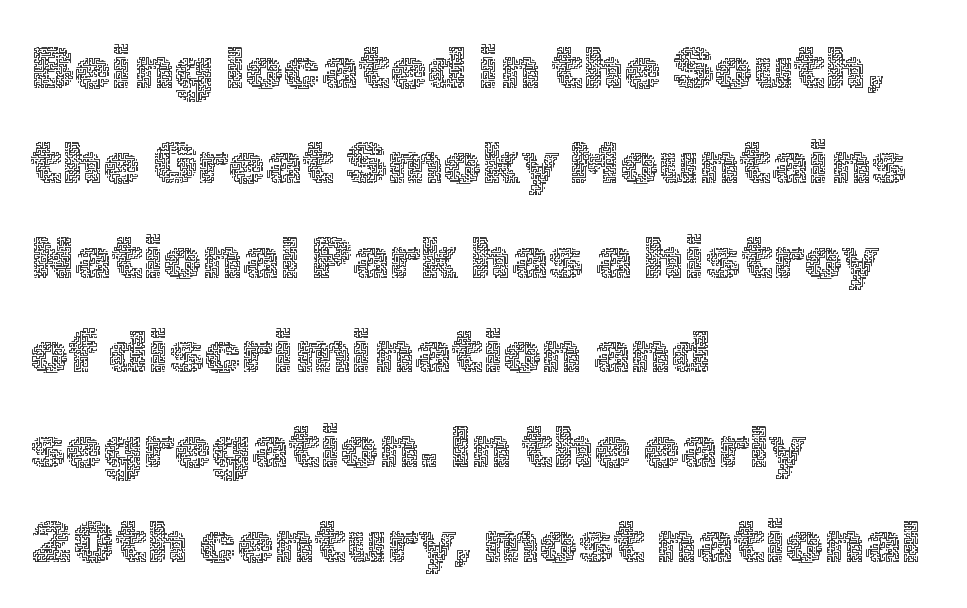
Q: Is the text bold? A: No.
Q: Is the text italic (slanted)? A: No, it is upright.
Q: Is the text underlined? A: No.
Q: How is the paragraph aligned? A: Left-aligned.
Q: Is the spacing between letters normal or unusually wide? A: Normal.
Q: Is the spacing between lines tight, normal or loose? A: Normal.
Q: Width (condensed, normal, or wide)? A: Normal.
Q: x-height? A: Medium.
Q: Monospaced? A: No.
